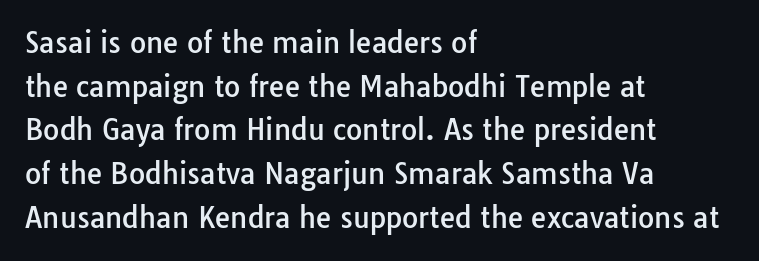
The image shows 28 px sans-serif type, upright; set left-aligned, normal line spacing (1.56x), normal letter spacing, not underlined; low stroke contrast and a medium x-height.
